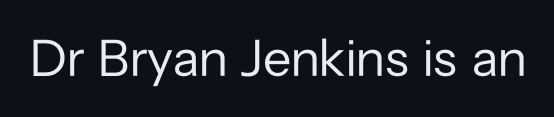
Q: Is the text bold? A: No.
Q: Is the text italic (slanted)? A: No, it is upright.
Q: Is the typeface a serif or a sans-serif typeface? A: Sans-serif.
Q: Is the text underlined? A: No.
Q: Is the spacing between letters normal or unusually wide? A: Normal.
Q: Width (condensed, normal, or wide)? A: Normal.
Q: Stroke contrast? A: Low.
Q: x-height? A: Medium.
Q: Monospaced? A: No.
